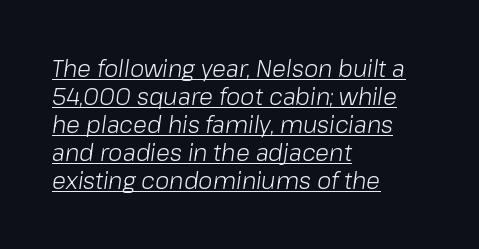
The image shows 23 px text type, italic (leaning right); set left-aligned, line spacing 1.22x, normal letter spacing, underlined.
